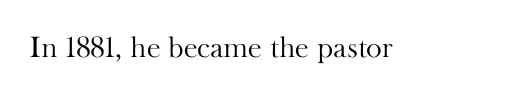
{"serif": "yes", "italic": "no", "bold": "no", "weight": "light", "width": "normal", "stroke_contrast": "high", "x_height": "small", "monospaced": "no", "underline": "no", "letter_spacing": "normal", "letter_spacing_em": 0.0, "glyph_px": 30}
